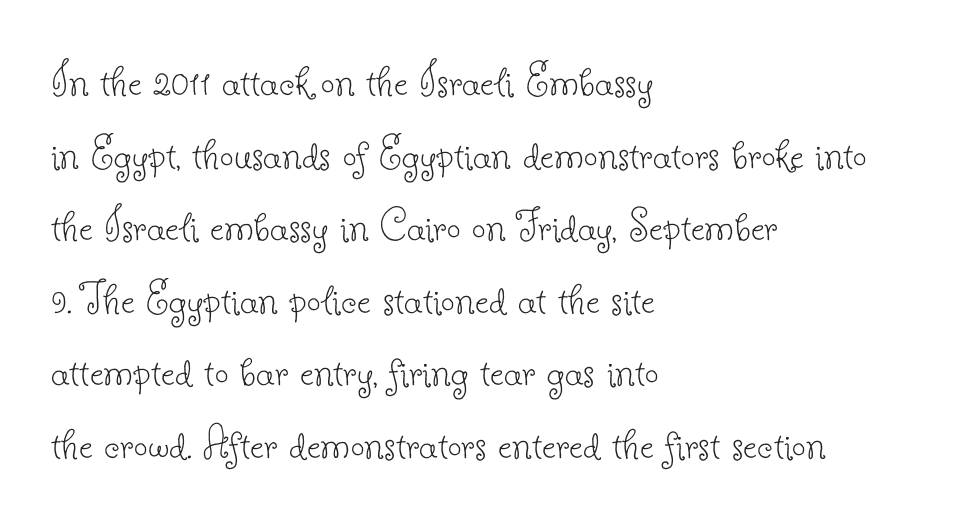
Characters follow at the spacing the type designer built in. Alignment: flush left. The letterforms sit at book weight or below. How would I describe the line gaps? Plain and ordinary. Anything drawn beneath the words? Only blank space. You can tell from the footed stems that serif type was used.
